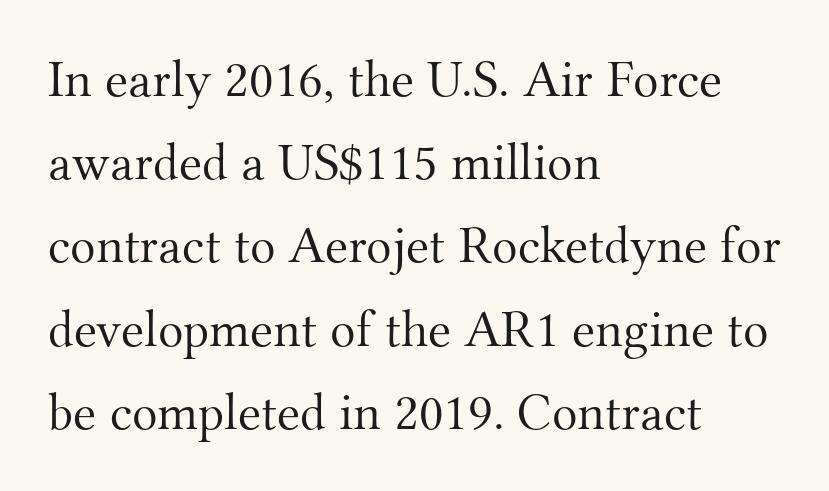
Q: Is the text bold? A: No.
Q: Is the text italic (slanted)? A: No, it is upright.
Q: Is the typeface a serif or a sans-serif typeface? A: Serif.
Q: Is the text underlined? A: No.
Q: How is the paragraph aligned? A: Left-aligned.
Q: Is the spacing between letters normal or unusually wide? A: Normal.
Q: Is the spacing between lines tight, normal or loose? A: Normal.
Q: Width (condensed, normal, or wide)? A: Normal.
Q: Stroke contrast? A: Medium.
Q: x-height? A: Small.
Q: Monospaced? A: No.
